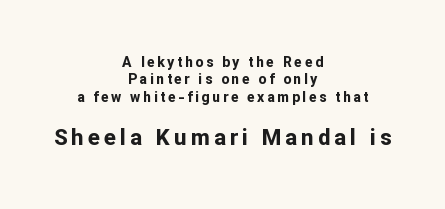
Q: Is the text bold? A: Yes.
Q: Is the text italic (slanted)? A: No, it is upright.
Q: Is the text underlined? A: No.
Q: How is the paragraph aligned? A: Centered.
Q: Which block of text is set in a larger size, the first (top) or the second (bottom)? A: The second (bottom) one.
